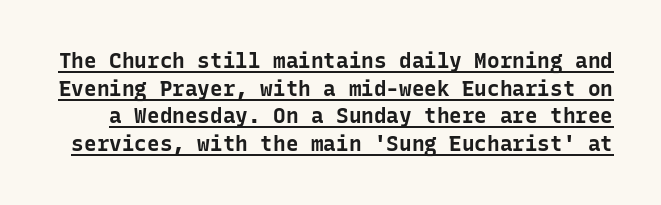
The image shows 21 px bold type, upright; set normal line spacing (1.31x), normal letter spacing, underlined.
